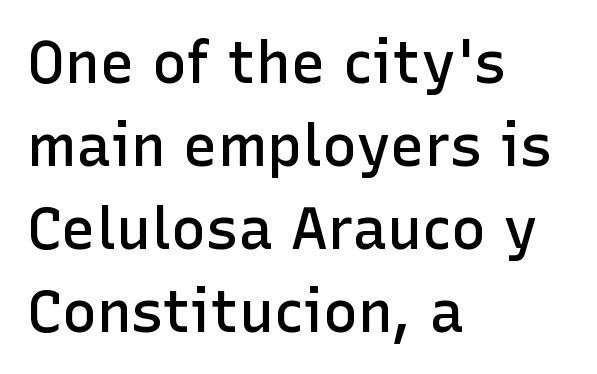
The image shows 58 px semibold sans-serif type, upright; set left-aligned, normal line spacing (1.43x), normal letter spacing, not underlined; low stroke contrast and a medium x-height.
